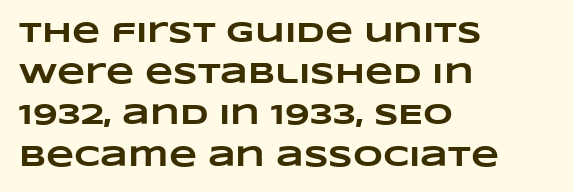
Q: Is the text bold? A: Yes.
Q: Is the text underlined? A: No.
Q: How is the paragraph aligned? A: Left-aligned.
Q: Is the spacing between letters normal or unusually wide? A: Normal.
Q: Is the spacing between lines tight, normal or loose? A: Normal.
Q: Width (condensed, normal, or wide)? A: Wide.
Q: Stroke contrast? A: Low.
Q: x-height? A: Large.
Q: Monospaced? A: No.
